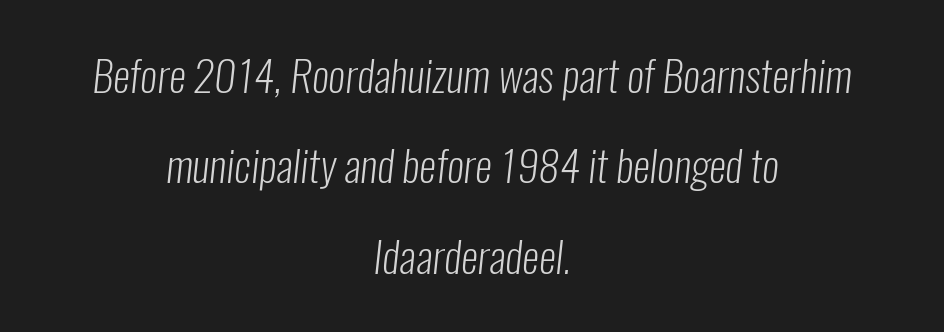
The image shows 43 px light, condensed sans-serif type; set centered, loose line spacing (2.1x), normal letter spacing, not underlined; low stroke contrast and a medium x-height.
